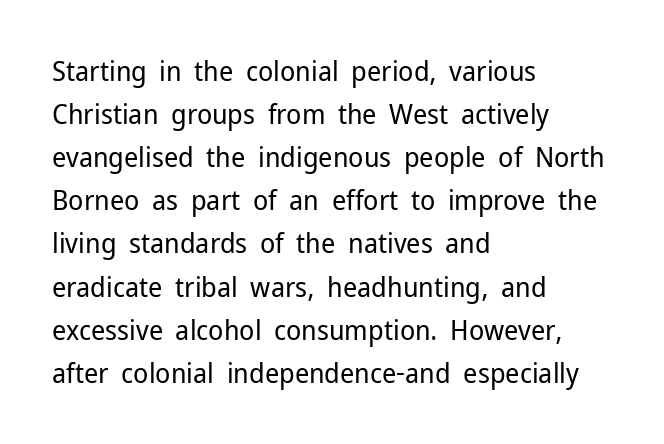
{"serif": "no", "italic": "no", "bold": "no", "weight": "regular", "width": "normal", "stroke_contrast": "low", "x_height": "medium", "monospaced": "no", "underline": "no", "align": "left", "line_spacing": "normal", "line_spacing_ratio": 1.54, "letter_spacing": "normal", "letter_spacing_em": 0.0, "glyph_px": 28}
